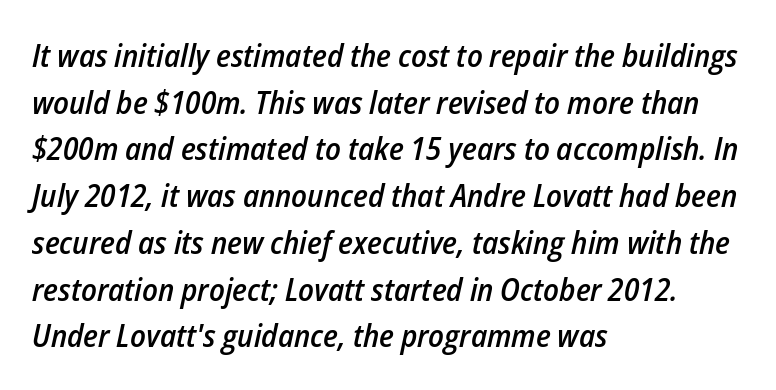
Designer's note — italics engaged. Only glyphs here, with clear space below each row. Visually the block forms a straight wall on the left and a jagged coastline on the right. This sample keeps an unexceptional amount of space between lines.
